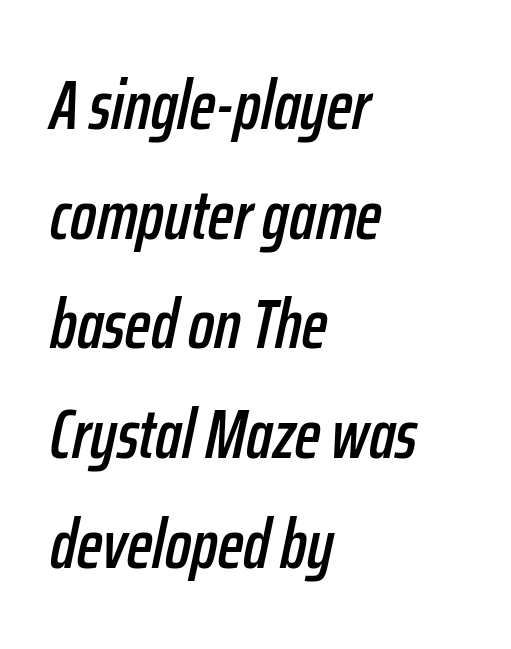
Q: Is the text italic (slanted)? A: Yes, it leans right by about 12 degrees.
Q: Is the text underlined? A: No.
Q: How is the paragraph aligned? A: Left-aligned.
Q: Is the spacing between letters normal or unusually wide? A: Normal.
Q: Is the spacing between lines tight, normal or loose? A: Normal.
Q: Width (condensed, normal, or wide)? A: Condensed.
Q: Stroke contrast? A: Low.
Q: x-height? A: Medium.
Q: Monospaced? A: No.
